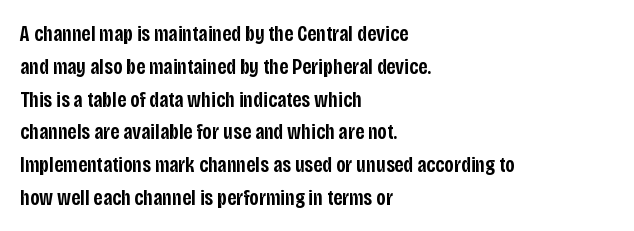
The image shows 22 px text type, upright; set left-aligned, normal line spacing (1.49x), normal letter spacing, not underlined.
